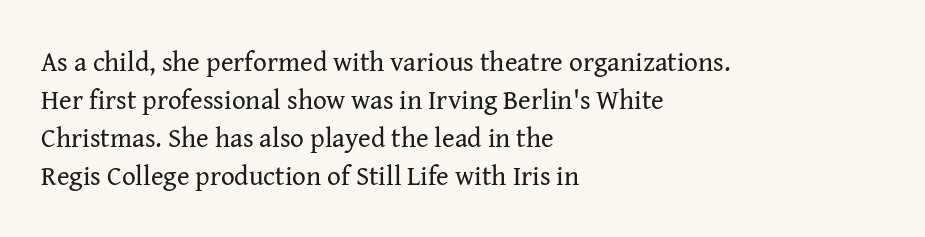
Q: Is the text bold? A: No.
Q: Is the text italic (slanted)? A: No, it is upright.
Q: Is the text underlined? A: No.
Q: How is the paragraph aligned? A: Left-aligned.
Q: Is the spacing between letters normal or unusually wide? A: Normal.
Q: Is the spacing between lines tight, normal or loose? A: Normal.
